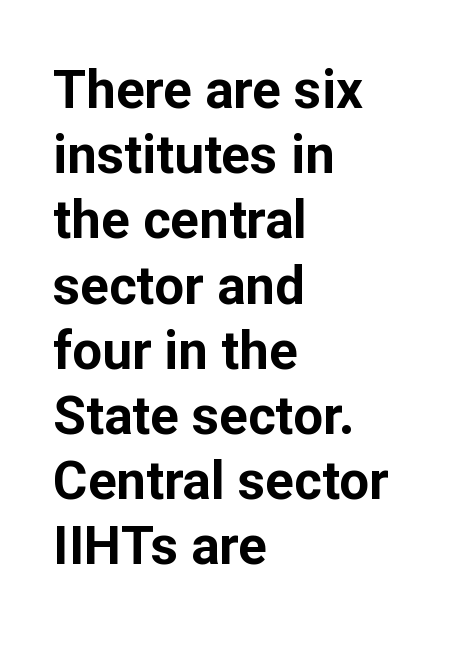
This is roman type, the default non-slanted kind. You can tell from the bare stems that sans-serif type was used. Short and long lines alike share a common starting point at left. Here the glyphs are tracked normally, forming tight word shapes.
